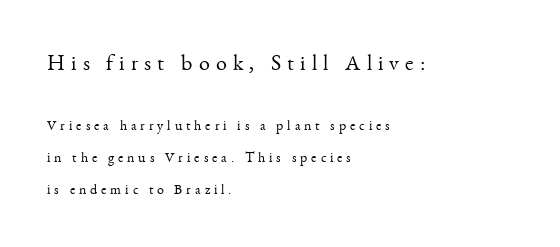
The letters are spread apart with noticeably loose tracking. Of the two passages, the one on top uses the larger point size. Nobody drew a line under any word here. Compared with typical paragraphs, the rows here are farther apart.
